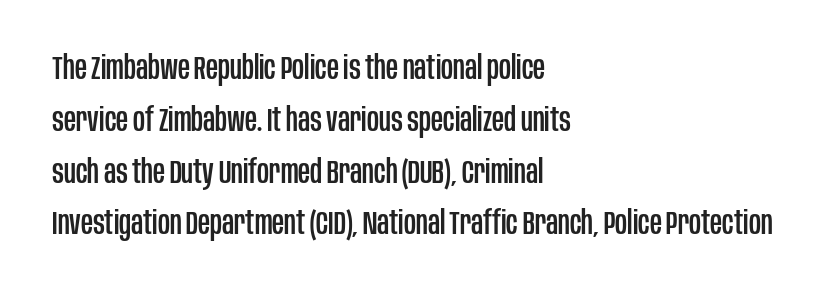
The image shows 33 px condensed sans-serif type, upright; set left-aligned, normal line spacing (1.57x), normal letter spacing, not underlined; low stroke contrast and a large x-height.
